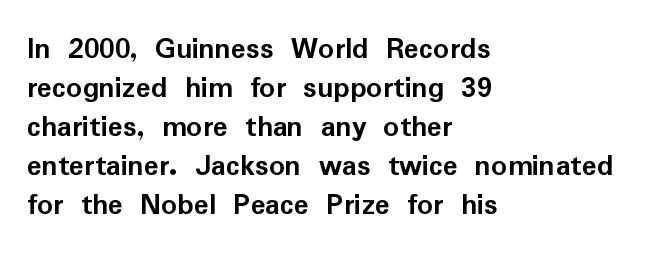
Q: Is the text bold? A: Yes.
Q: Is the text italic (slanted)? A: No, it is upright.
Q: Is the typeface a serif or a sans-serif typeface? A: Sans-serif.
Q: Is the text underlined? A: No.
Q: How is the paragraph aligned? A: Left-aligned.
Q: Is the spacing between letters normal or unusually wide? A: Normal.
Q: Is the spacing between lines tight, normal or loose? A: Normal.
Q: Width (condensed, normal, or wide)? A: Normal.
Q: Stroke contrast? A: Low.
Q: x-height? A: Medium.
Q: Monospaced? A: No.
